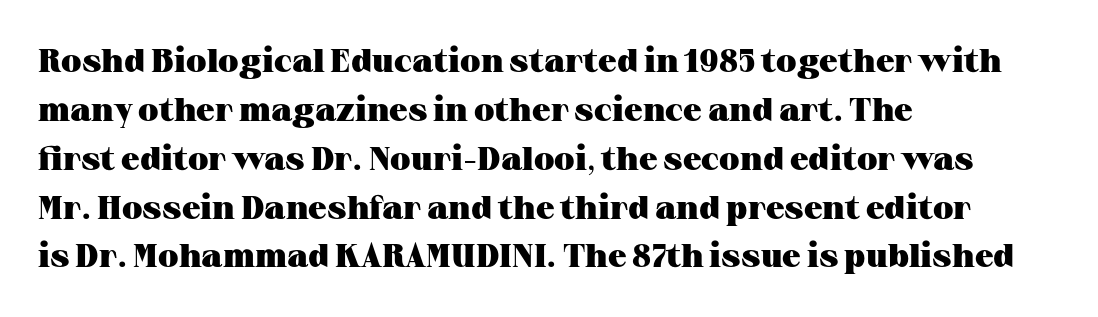
The image shows 33 px heavy, wide serif type, upright; set left-aligned, normal line spacing (1.48x), normal letter spacing, not underlined; medium stroke contrast and a medium x-height.
